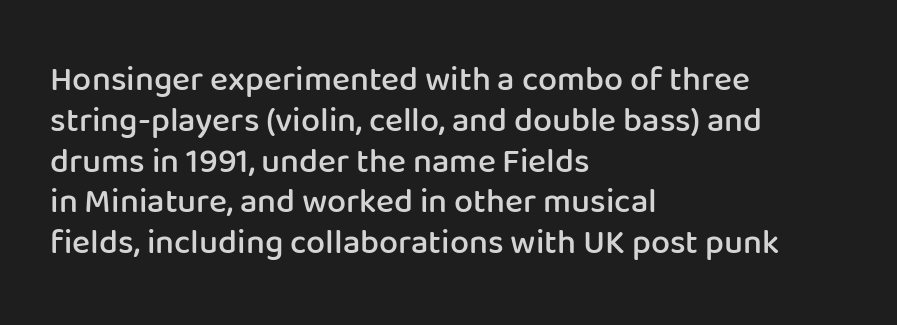
The image shows 34 px semibold sans-serif type, upright; set left-aligned, line spacing 1.2x, normal letter spacing, not underlined; low stroke contrast and a medium x-height.
